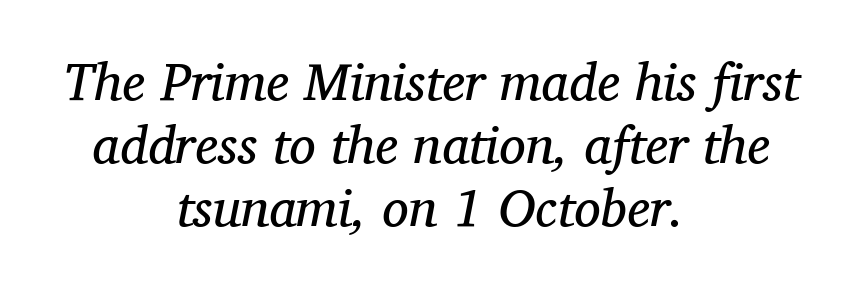
{"serif": "yes", "italic": "yes", "lean": "right", "slant_degrees": 11, "bold": "no", "weight": "regular", "width": "normal", "stroke_contrast": "medium", "x_height": "medium", "monospaced": "no", "underline": "no", "align": "center", "line_spacing_ratio": 1.19, "letter_spacing": "normal", "letter_spacing_em": 0.0, "glyph_px": 53}
